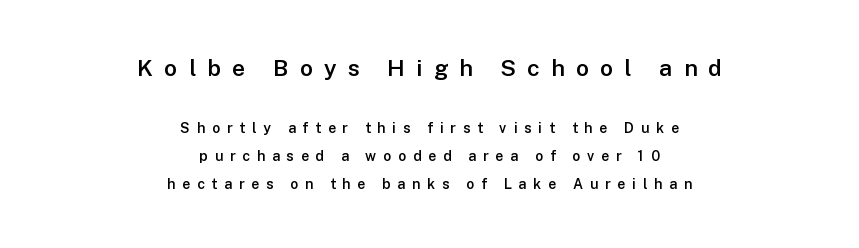
Q: Is the text bold? A: Semi-bold.
Q: Is the text italic (slanted)? A: No, it is upright.
Q: Is the text underlined? A: No.
Q: How is the paragraph aligned? A: Centered.
Q: Is the spacing between letters normal or unusually wide? A: Unusually wide.
Q: Is the spacing between lines tight, normal or loose? A: Loose.
Q: Which block of text is set in a larger size, the first (top) or the second (bottom)? A: The first (top) one.
